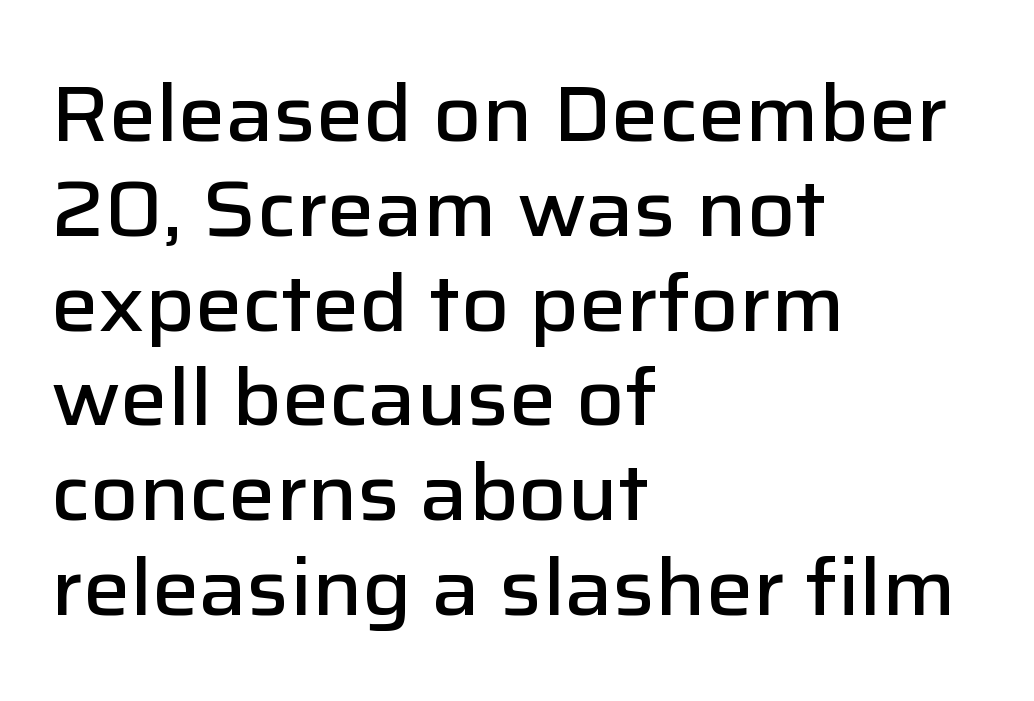
Line beginnings align vertically; line endings do not. The passage shown is not underscored anywhere. A semibold gives these letters moderate extra thickness, short of bold. Each word holds together tightly as a unit, with standard inter-letter gaps. Look at the bottom of the vertical strokes: they stop flat, with no serifs.
